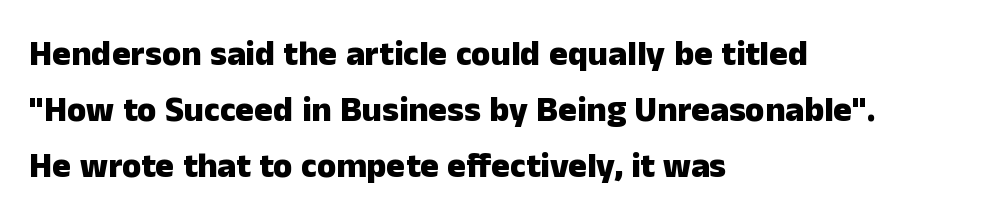
{"serif": "no", "italic": "no", "bold": "yes", "weight": "heavy", "width": "normal", "stroke_contrast": "low", "x_height": "medium", "monospaced": "no", "underline": "no", "align": "left", "line_spacing": "normal", "line_spacing_ratio": 1.6, "letter_spacing": "normal", "letter_spacing_em": 0.0, "glyph_px": 35}
